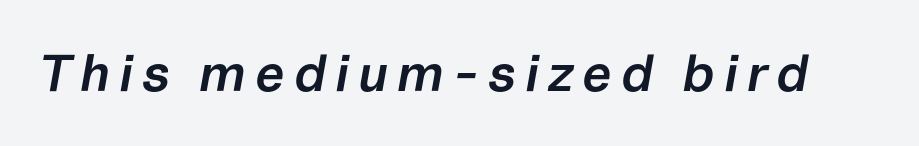
You could not count columns in this text — the font is proportionally spaced. Posture: slanted. This is moderately heavy type, rendered in semibold. Each row of text sits above clean, open space.
